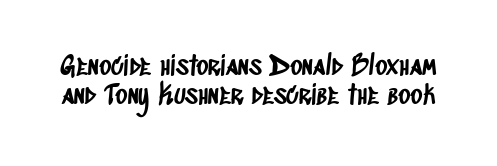
The image shows 26 px text type; set tight line spacing (1.12x), normal letter spacing, not underlined.
